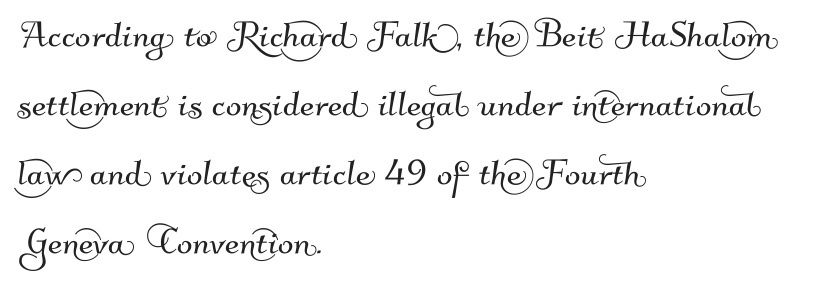
The paragraph shown leans on its left margin. Descenders are the only things crossing below the line. This is sans-serif lettering, the kind often seen on screens and signage. Varying glyph widths throughout — classic text-font behaviour.
